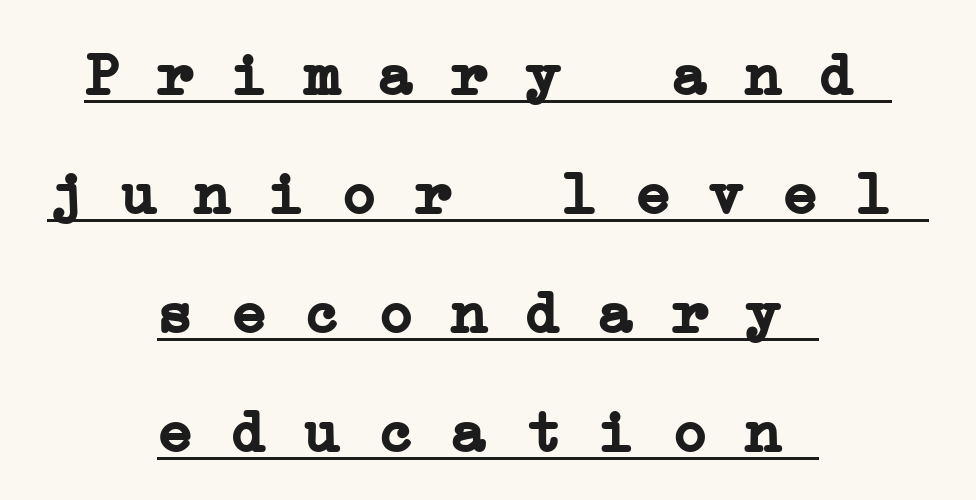
{"serif": "yes", "bold": "yes", "weight": "semibold", "width": "wide", "stroke_contrast": "low", "x_height": "medium", "monospaced": "yes", "underline": "yes", "align": "center", "line_spacing": "loose", "line_spacing_ratio": 1.95, "letter_spacing": "normal", "letter_spacing_em": 0.0, "glyph_px": 61}
